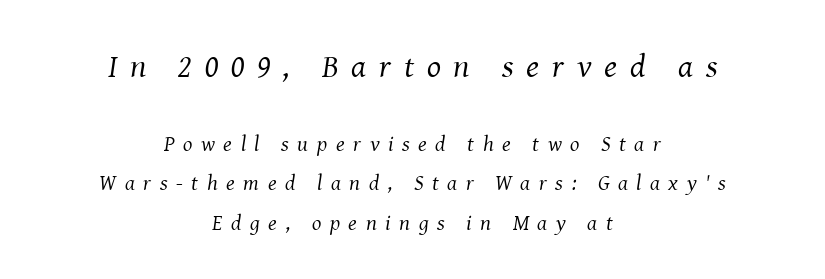
{"serif": "yes", "italic": "yes", "lean": "right", "slant_degrees": 8, "bold": "no", "weight": "regular", "width": "normal", "stroke_contrast": "medium", "x_height": "medium", "monospaced": "no", "underline": "no", "align": "center", "line_spacing_ratio": 1.8, "letter_spacing": "wide", "letter_spacing_em": 0.39, "larger_block": "first", "size_ratio": 1.5, "glyph_px": 33}
